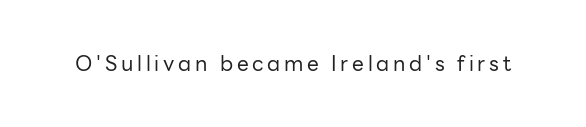
Q: Is the text bold? A: No.
Q: Is the text italic (slanted)? A: No, it is upright.
Q: Is the text underlined? A: No.
